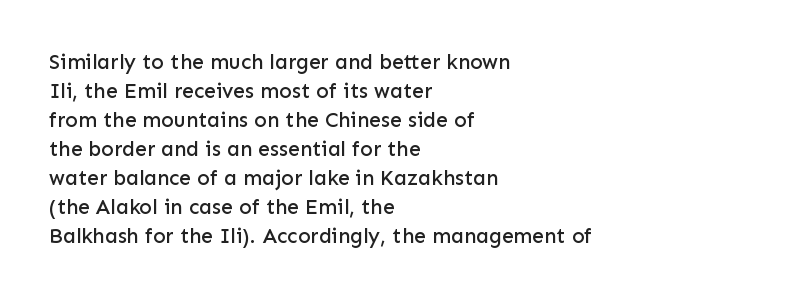
Q: Is the text italic (slanted)? A: No, it is upright.
Q: Is the text underlined? A: No.
Q: How is the paragraph aligned? A: Left-aligned.
Q: Is the spacing between letters normal or unusually wide? A: Normal.
Q: Is the spacing between lines tight, normal or loose? A: Normal.
